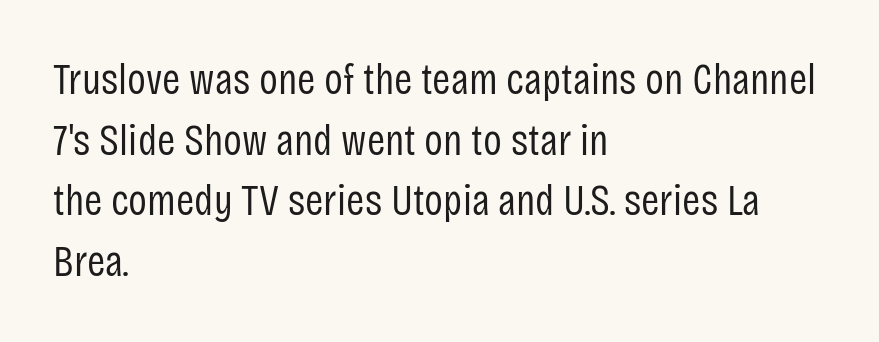
Q: Is the text bold? A: No.
Q: Is the text italic (slanted)? A: No, it is upright.
Q: Is the typeface a serif or a sans-serif typeface? A: Sans-serif.
Q: Is the text underlined? A: No.
Q: How is the paragraph aligned? A: Left-aligned.
Q: Is the spacing between letters normal or unusually wide? A: Normal.
Q: Is the spacing between lines tight, normal or loose? A: Normal.
Q: Width (condensed, normal, or wide)? A: Condensed.
Q: Stroke contrast? A: Low.
Q: x-height? A: Large.
Q: Monospaced? A: No.
